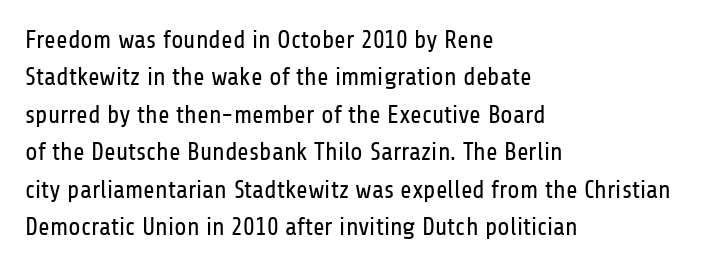
Q: Is the text bold? A: No.
Q: Is the text italic (slanted)? A: No, it is upright.
Q: Is the text underlined? A: No.
Q: How is the paragraph aligned? A: Left-aligned.
Q: Is the spacing between letters normal or unusually wide? A: Normal.
Q: Is the spacing between lines tight, normal or loose? A: Normal.
